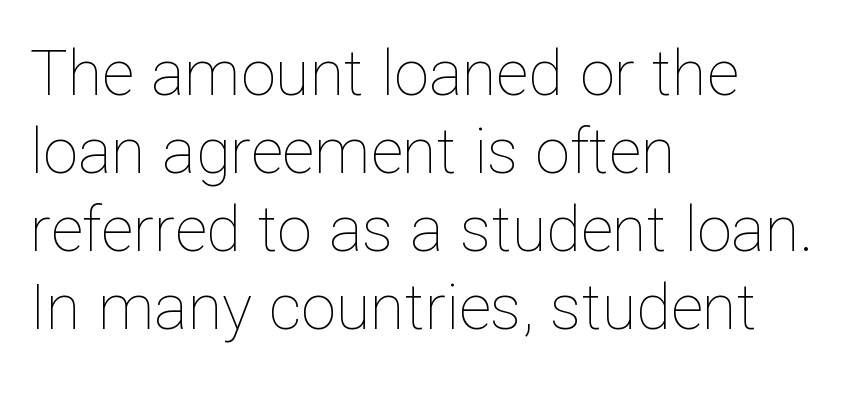
{"italic": "no", "bold": "no", "weight": "thin", "width": "normal", "stroke_contrast": "low", "x_height": "medium", "monospaced": "no", "underline": "no", "align": "left", "line_spacing_ratio": 1.24, "letter_spacing": "normal", "letter_spacing_em": 0.0, "glyph_px": 63}
